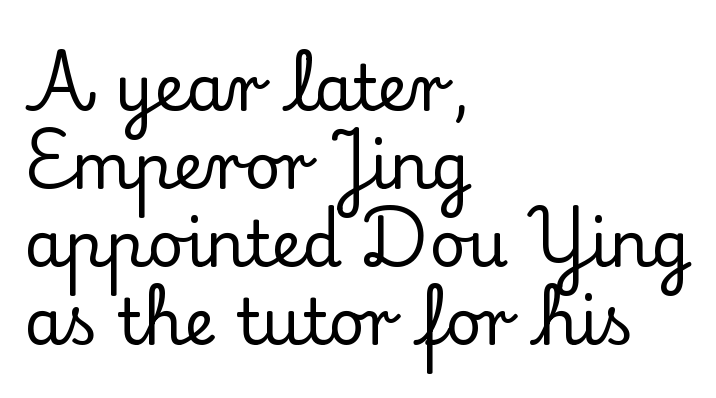
{"serif": "yes", "italic": "no", "width": "normal", "stroke_contrast": "low", "x_height": "small", "monospaced": "no", "underline": "no", "align": "left", "line_spacing_ratio": 1.24, "letter_spacing": "normal", "letter_spacing_em": 0.0, "glyph_px": 63}
